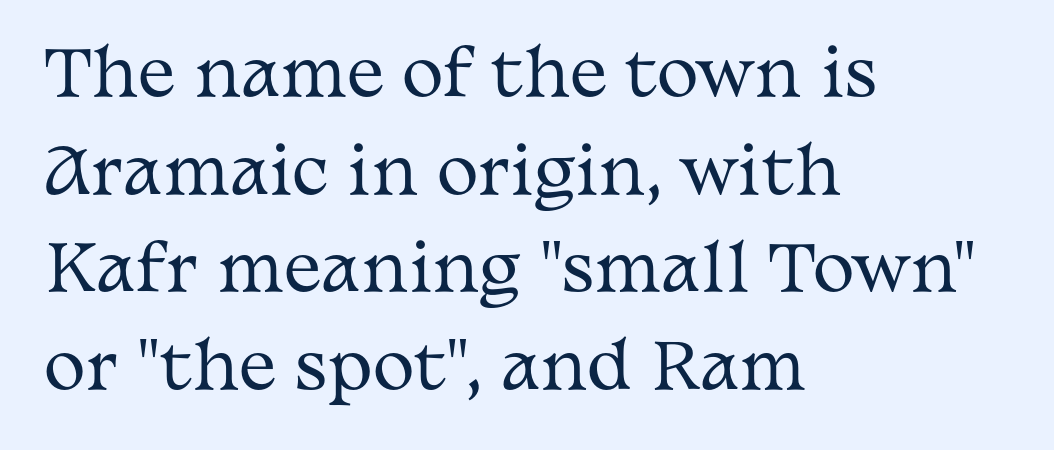
This sample is left-justified, so line endings fall wherever the words run out. Descenders are the only things crossing below the line. Is this a heavy cut? Hardly; it is regular or lighter. Caption: standard tracking, unaltered. Regarding leading, the lines here are spaced in the standard way. Posture: upright roman.
